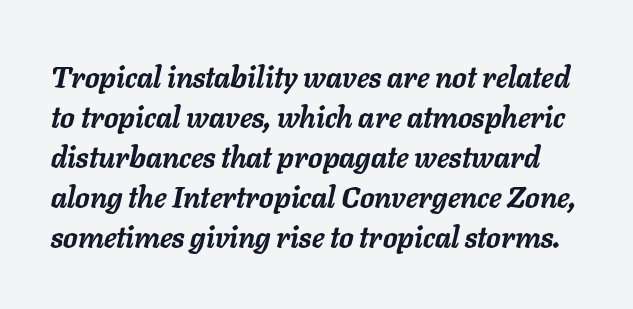
Q: Is the text bold? A: Yes.
Q: Is the text italic (slanted)? A: Yes, it leans right by about 11 degrees.
Q: Is the text underlined? A: No.
Q: Is the spacing between letters normal or unusually wide? A: Normal.
Q: Is the spacing between lines tight, normal or loose? A: Normal.
Q: Width (condensed, normal, or wide)? A: Normal.
Q: Stroke contrast? A: Low.
Q: x-height? A: Medium.
Q: Monospaced? A: No.
